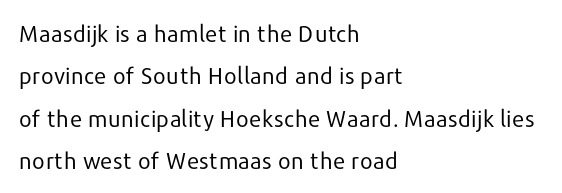
Q: Is the text bold? A: No.
Q: Is the text italic (slanted)? A: No, it is upright.
Q: Is the text underlined? A: No.
Q: How is the paragraph aligned? A: Left-aligned.
Q: Is the spacing between letters normal or unusually wide? A: Normal.
